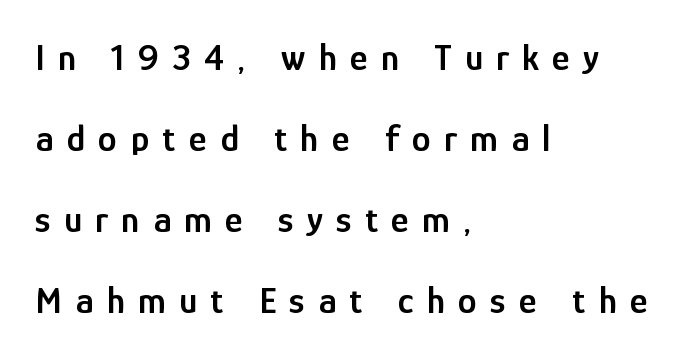
These lines are composed in type without serifs. Has an underline been added? It has not. The axis of the letterforms is exactly vertical. Each line starts at the same left margin while the right side varies.
